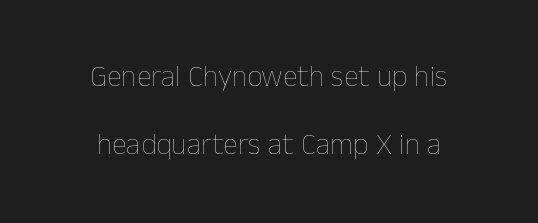
{"italic": "no", "bold": "no", "weight": "thin", "width": "normal", "stroke_contrast": "low", "x_height": "medium", "monospaced": "no", "underline": "no", "align": "center", "line_spacing": "loose", "line_spacing_ratio": 2.27, "letter_spacing": "normal", "letter_spacing_em": 0.0, "glyph_px": 30}
